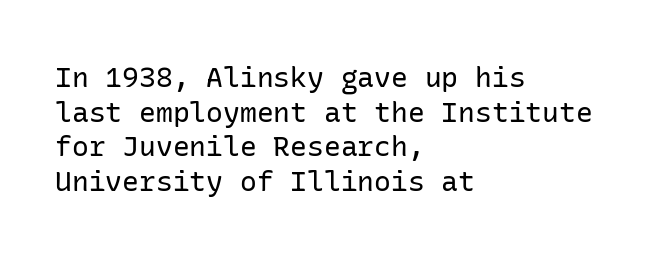
The image shows 28 px regular-weight sans-serif type, upright; set left-aligned, line spacing 1.24x, normal letter spacing, not underlined; low stroke contrast and a medium x-height.
